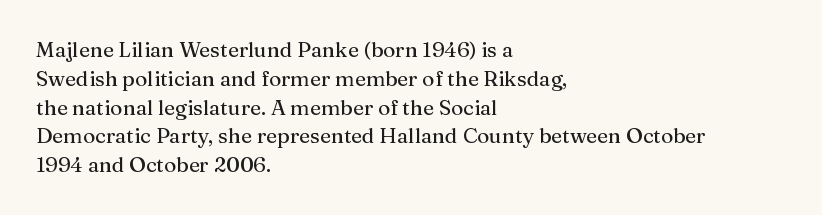
{"italic": "no", "underline": "no", "align": "left", "line_spacing": "normal", "line_spacing_ratio": 1.37, "letter_spacing": "normal", "letter_spacing_em": 0.0, "glyph_px": 21}
